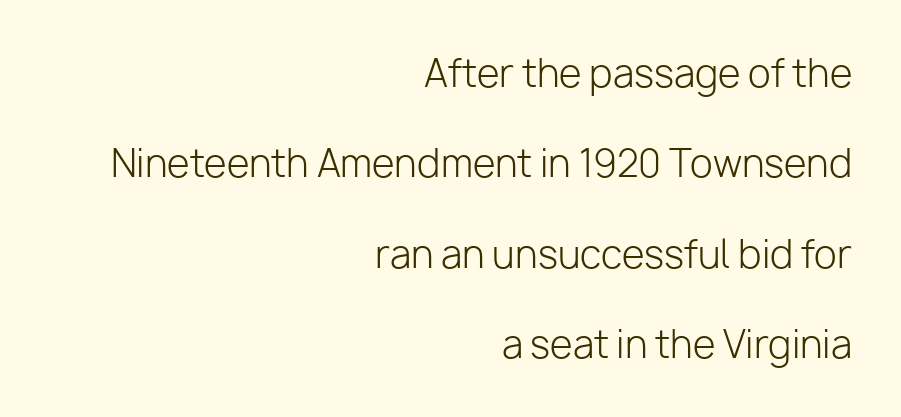
The image shows 37 px light sans-serif type, upright; set right-aligned, loose line spacing (2.44x), normal letter spacing, not underlined; low stroke contrast and a medium x-height.
